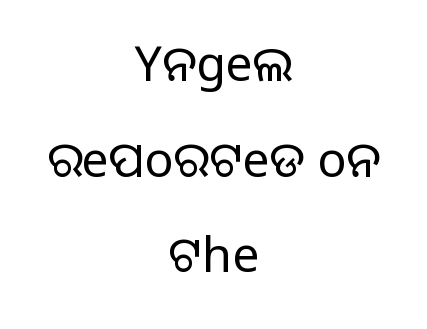
{"serif": "no", "italic": "no", "bold": "no", "weight": "regular", "width": "normal", "stroke_contrast": "low", "x_height": "large", "monospaced": "no", "underline": "no", "align": "center", "line_spacing": "loose", "line_spacing_ratio": 1.99, "letter_spacing": "normal", "letter_spacing_em": 0.0, "glyph_px": 48}
